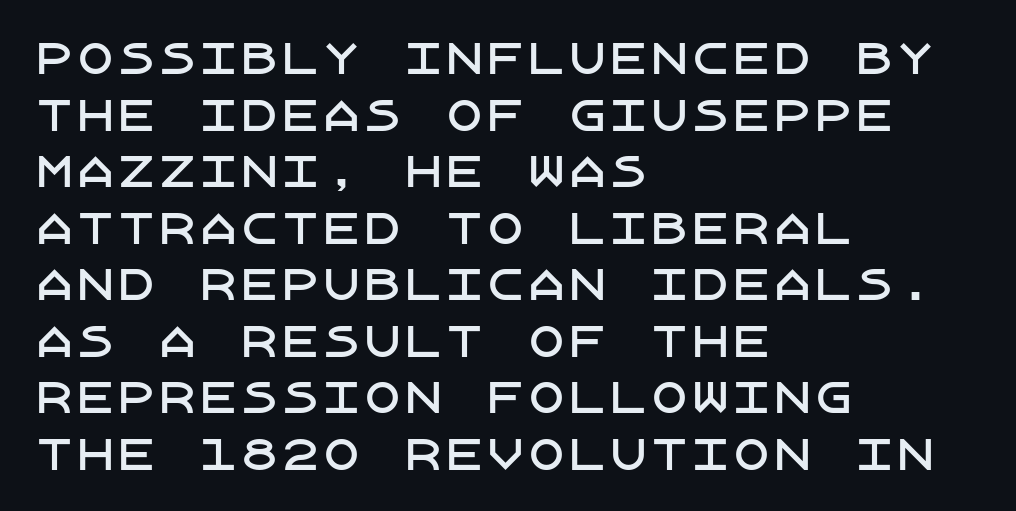
The passage shown is not underscored anywhere. Horizontal bands of white between lines are of average thickness. One-word summary of the alignment: left. Nobody touched the tracking dial on this one. Are there feet on the stems? There aren't — it's a sans.
